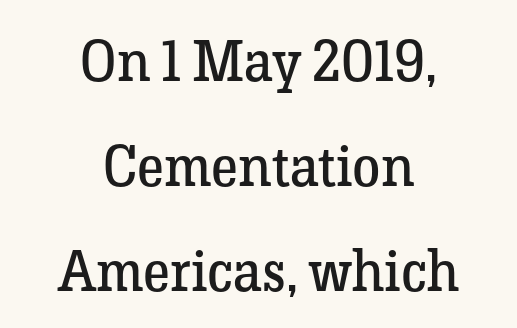
Varying glyph widths throughout — classic text-font behaviour. Small tapered or slab feet sit at the stroke ends, so this counts as serif. The typeface has the unassuming heft of standard copy or less. This rendering leaves character spacing at its baseline value.
